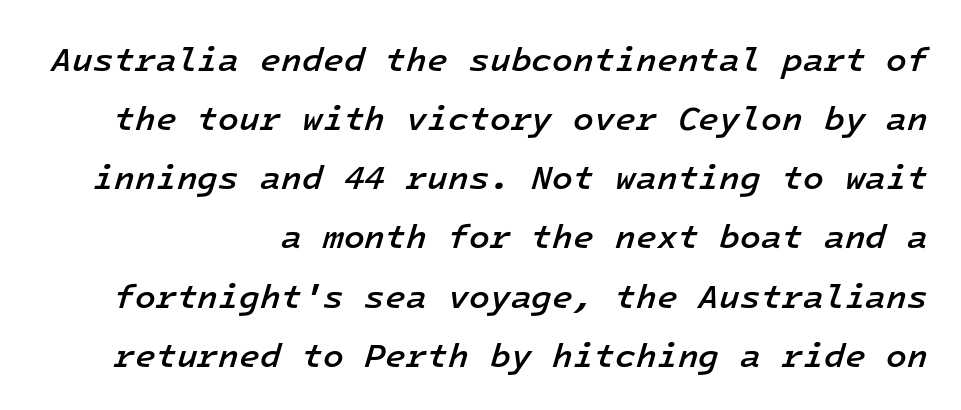
The image shows 34 px semibold type, italic (leaning right), monospaced; set right-aligned, line spacing 1.74x, normal letter spacing, not underlined; low stroke contrast and a medium x-height.
